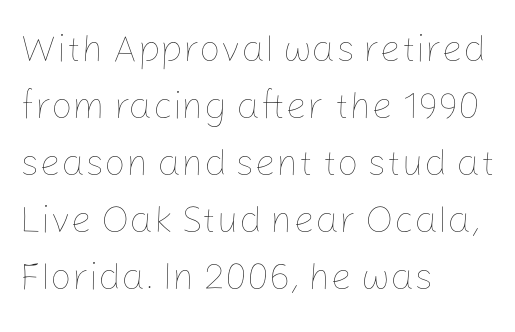
Think of a printed novel: that variable character pitch is what you see here. Students, observe: this is what conventionally led text looks like. Check the space under the baseline: it is left empty. The passage shown is not bold in any degree.
